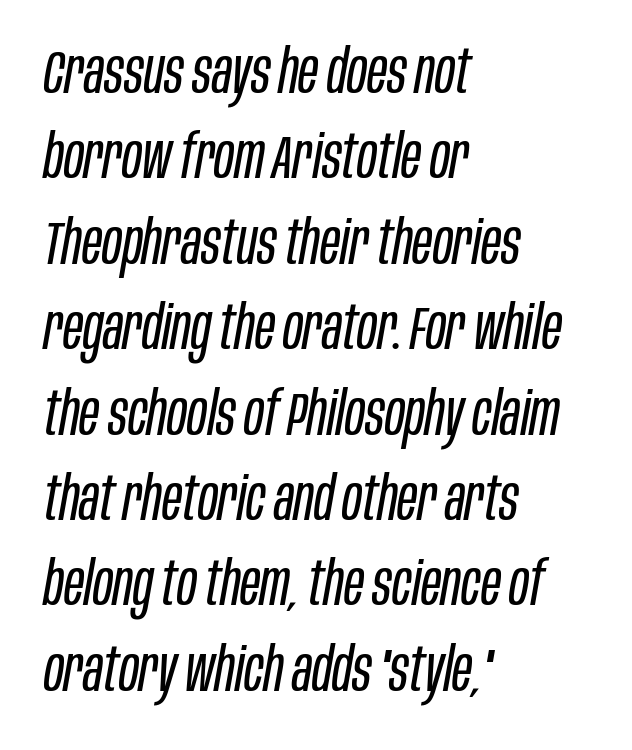
{"italic": "yes", "lean": "right", "slant_degrees": 10, "bold": "no", "weight": "regular", "width": "condensed", "stroke_contrast": "low", "x_height": "large", "monospaced": "no", "underline": "no", "align": "left", "line_spacing": "normal", "line_spacing_ratio": 1.4, "letter_spacing": "normal", "letter_spacing_em": 0.0, "glyph_px": 61}
